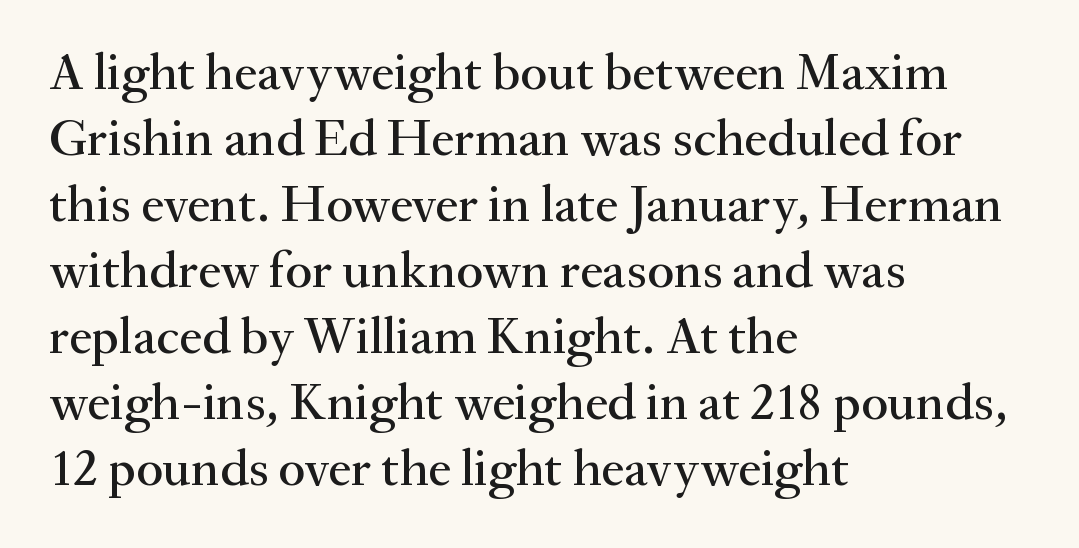
Note the varied advance widths — an 'i' is clearly narrower than an 'm'. Teacher's note: observe the even left margin — that is flush-left alignment. What kind of face is this? One with serifs. Default kerning and tracking; the words read as compact shapes. The strip under each line holds only bare page.
